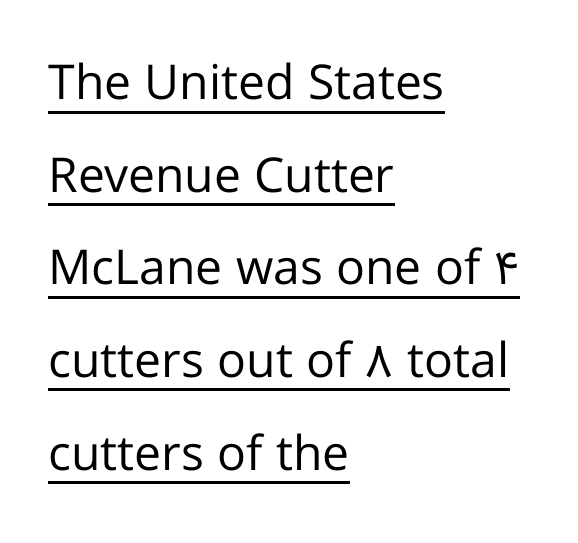
Q: Is the text bold? A: No.
Q: Is the text italic (slanted)? A: No, it is upright.
Q: Is the typeface a serif or a sans-serif typeface? A: Sans-serif.
Q: Is the text underlined? A: Yes.
Q: How is the paragraph aligned? A: Left-aligned.
Q: Is the spacing between letters normal or unusually wide? A: Normal.
Q: Is the spacing between lines tight, normal or loose? A: Loose.
Q: Width (condensed, normal, or wide)? A: Normal.
Q: Stroke contrast? A: Low.
Q: x-height? A: Medium.
Q: Monospaced? A: No.
